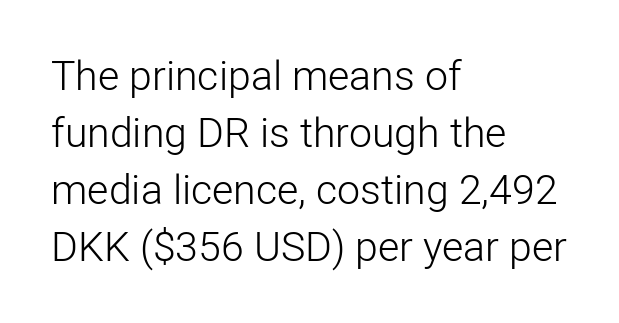
Q: Is the text bold? A: No.
Q: Is the text italic (slanted)? A: No, it is upright.
Q: Is the typeface a serif or a sans-serif typeface? A: Sans-serif.
Q: Is the text underlined? A: No.
Q: How is the paragraph aligned? A: Left-aligned.
Q: Is the spacing between letters normal or unusually wide? A: Normal.
Q: Is the spacing between lines tight, normal or loose? A: Normal.
Q: Width (condensed, normal, or wide)? A: Normal.
Q: Stroke contrast? A: Low.
Q: x-height? A: Medium.
Q: Monospaced? A: No.
